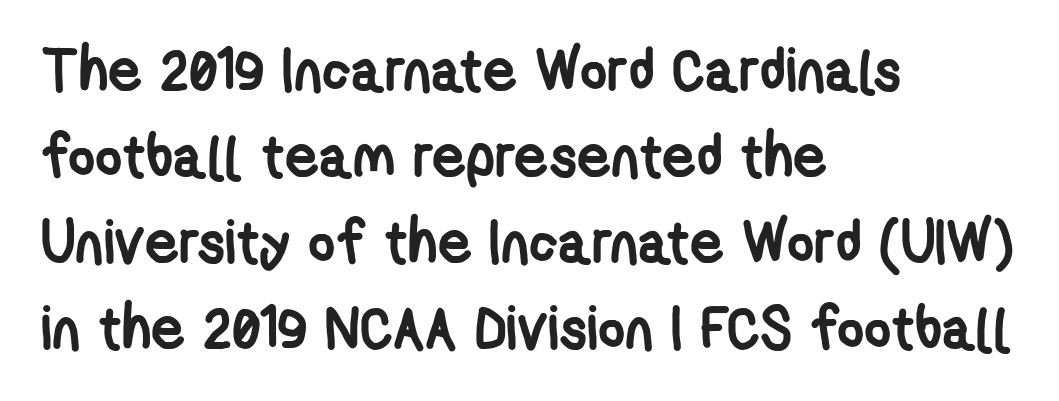
The line-height multiplier appears to be the usual default. Compared with typical body copy, the letter spacing here is the same. The glyphs in this specimen are sans serif. The baseline area is clear. The paragraph has a hard left edge and a soft right edge. Note the varied advance widths — an 'i' is clearly narrower than an 'm'.
